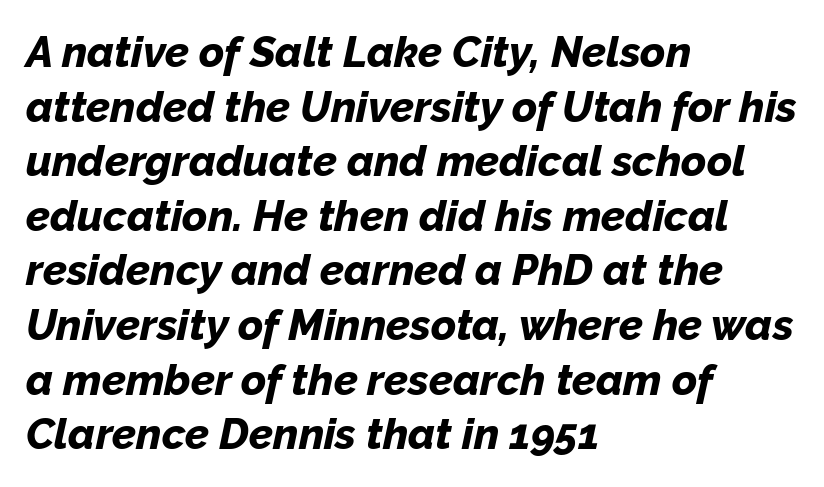
{"italic": "yes", "lean": "right", "slant_degrees": 12, "bold": "yes", "weight": "bold", "width": "normal", "stroke_contrast": "low", "x_height": "medium", "monospaced": "no", "underline": "no", "align": "left", "line_spacing": "normal", "line_spacing_ratio": 1.27, "letter_spacing": "normal", "letter_spacing_em": 0.0, "glyph_px": 43}
